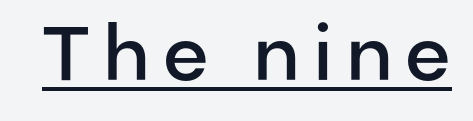
{"serif": "no", "italic": "no", "bold": "semi", "weight": "semibold", "width": "normal", "stroke_contrast": "low", "x_height": "medium", "monospaced": "no", "underline": "yes", "glyph_px": 76}
